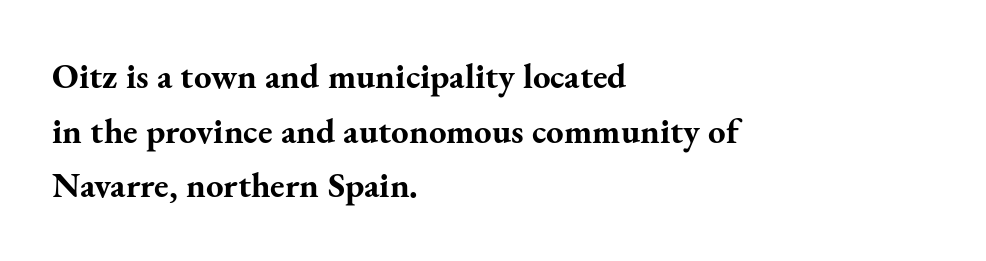
Q: Is the text bold? A: Yes.
Q: Is the text italic (slanted)? A: No, it is upright.
Q: Is the typeface a serif or a sans-serif typeface? A: Serif.
Q: Is the text underlined? A: No.
Q: How is the paragraph aligned? A: Left-aligned.
Q: Is the spacing between letters normal or unusually wide? A: Normal.
Q: Is the spacing between lines tight, normal or loose? A: Normal.
Q: Width (condensed, normal, or wide)? A: Normal.
Q: Stroke contrast? A: Medium.
Q: x-height? A: Small.
Q: Monospaced? A: No.
